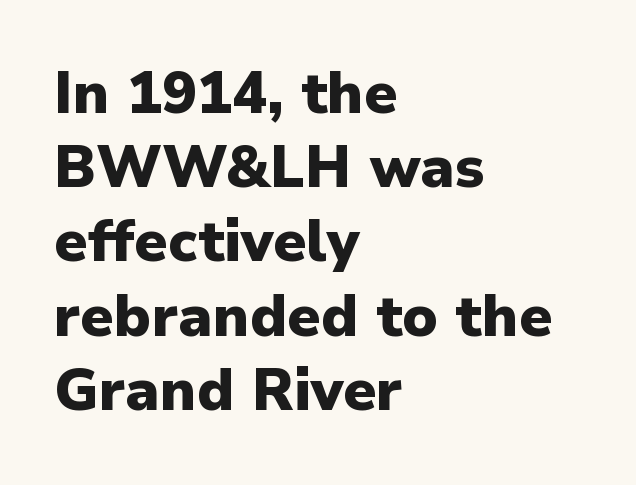
Ordinary non-slanted type is in use. Quick note: underline off. Emphasis by weight is at full strength: bold. The face used here is proportionally spaced, like ordinary book or web type.
